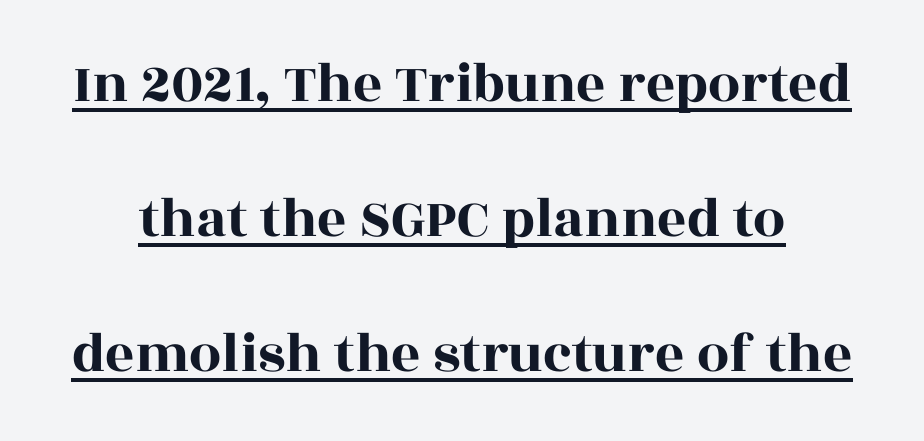
The image shows 57 px wide serif type, upright; set loose line spacing (2.37x), normal letter spacing, underlined; a large x-height.
